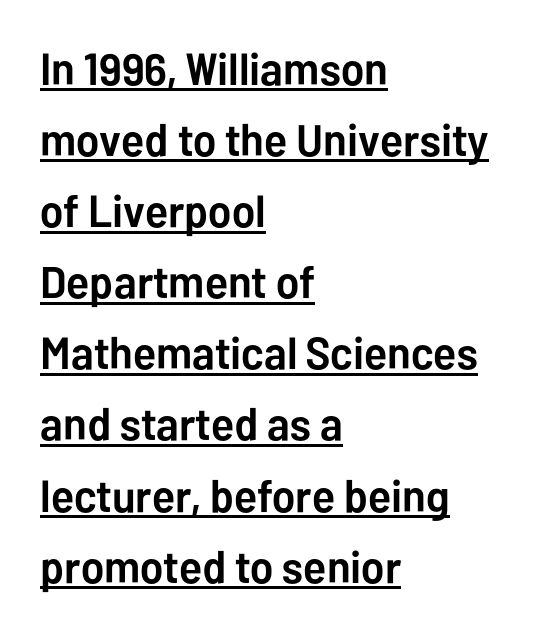
The image shows 45 px semibold sans-serif type, upright; set left-aligned, normal line spacing (1.58x), normal letter spacing, underlined; low stroke contrast and a medium x-height.
